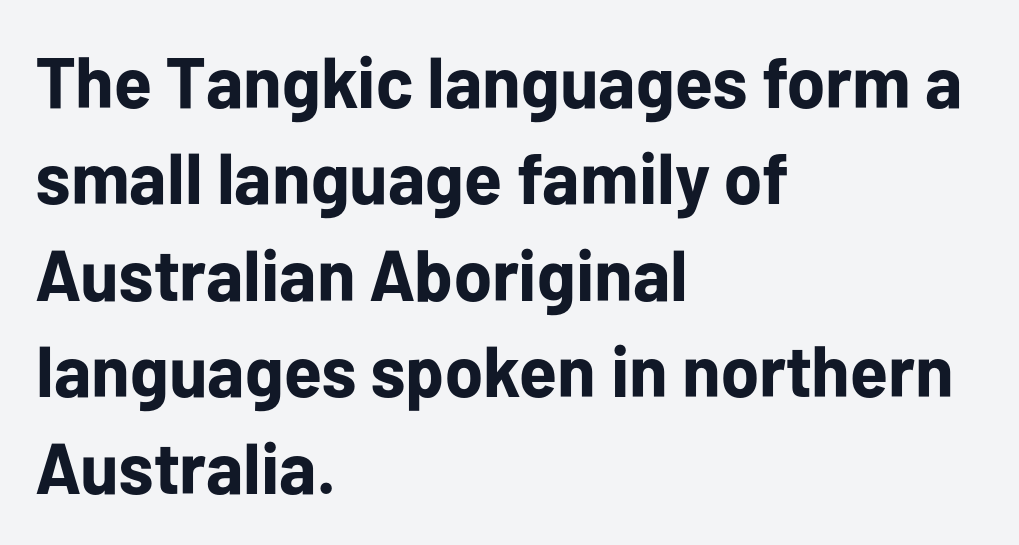
{"serif": "no", "italic": "no", "bold": "yes", "weight": "bold", "width": "normal", "stroke_contrast": "low", "x_height": "medium", "monospaced": "no", "underline": "no", "align": "left", "line_spacing": "normal", "line_spacing_ratio": 1.34, "letter_spacing": "normal", "letter_spacing_em": 0.0, "glyph_px": 72}
